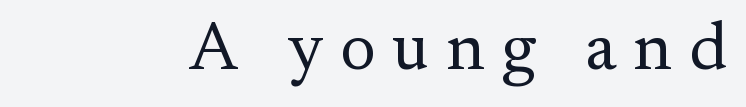
If you drew a line through each stem, it would be perfectly vertical. Letters have the restrained weight of plain body copy at most. Tracking here is generous; glyphs stand well apart from one another. Rule under the text: the space is simply empty. You could not count columns in this text — the font is proportionally spaced. The face used here is seriffed, in the tradition of book romans.
